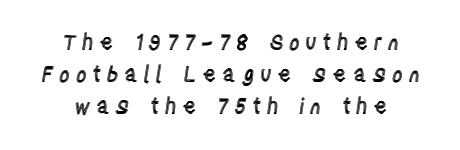
The image shows 21 px text type; set normal line spacing (1.52x), unusually wide letter spacing (+0.26 em), not underlined.
